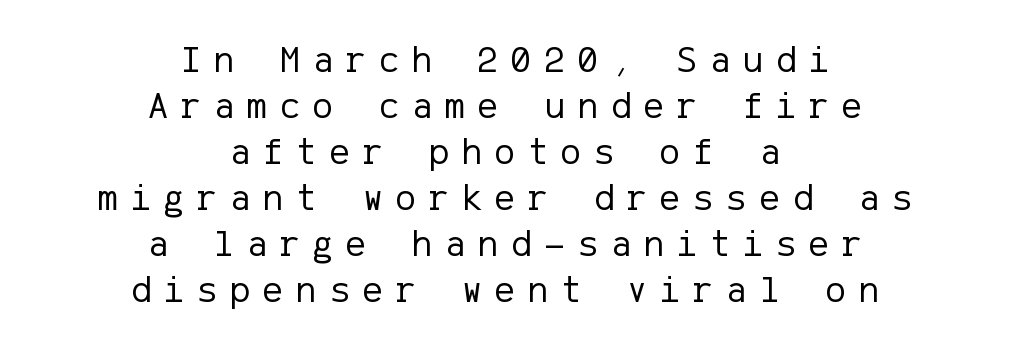
{"serif": "no", "italic": "no", "bold": "no", "weight": "regular", "width": "normal", "stroke_contrast": "low", "x_height": "medium", "underline": "no", "align": "center", "line_spacing_ratio": 1.21, "letter_spacing": "wide", "letter_spacing_em": 0.34, "glyph_px": 38}
